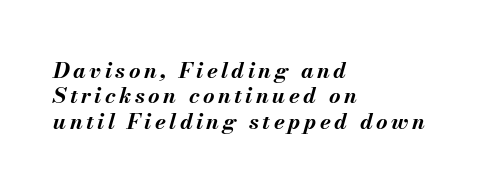
{"italic": "yes", "lean": "right", "slant_degrees": 13, "bold": "yes", "underline": "no", "align": "left", "line_spacing": "tight", "line_spacing_ratio": 1.15, "glyph_px": 22}
